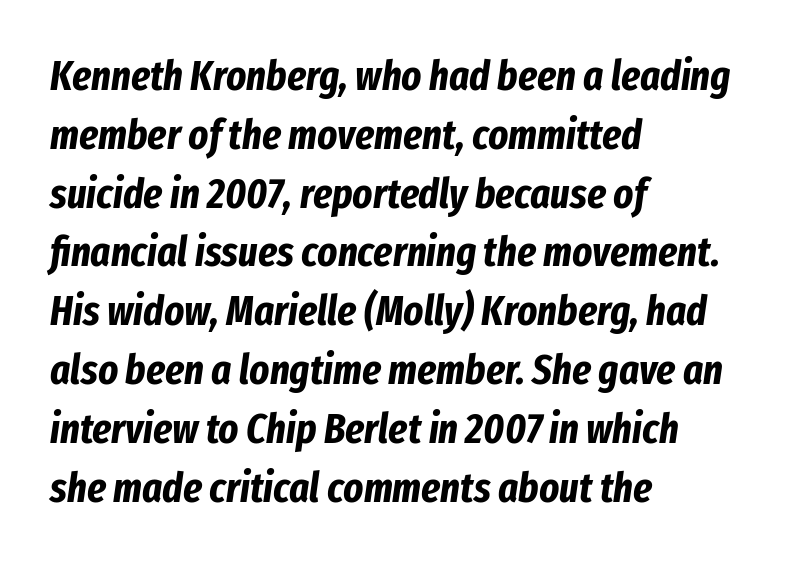
Q: Is the text bold? A: Yes.
Q: Is the text italic (slanted)? A: Yes, it leans right by about 8 degrees.
Q: Is the text underlined? A: No.
Q: How is the paragraph aligned? A: Left-aligned.
Q: Is the spacing between letters normal or unusually wide? A: Normal.
Q: Is the spacing between lines tight, normal or loose? A: Normal.
Q: Width (condensed, normal, or wide)? A: Condensed.
Q: Stroke contrast? A: Low.
Q: x-height? A: Medium.
Q: Monospaced? A: No.
